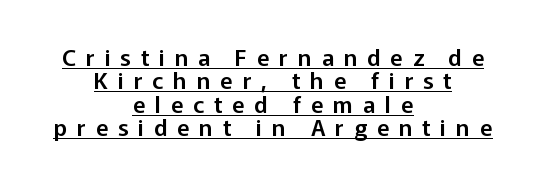
{"italic": "no", "underline": "yes", "align": "center", "line_spacing": "tight", "line_spacing_ratio": 1.02, "letter_spacing": "wide", "letter_spacing_em": 0.43, "glyph_px": 23}
